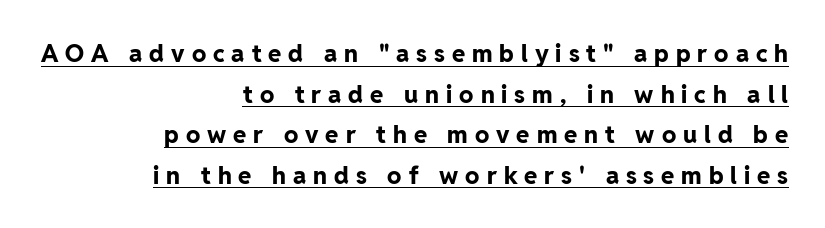
Casual observation: everything's shoved over to the right. When letters stand straight like this, we call the style roman or upright. Students, note that the glyphs here are deliberately spaced far apart. The leading is moderate, giving the passage an even texture. The words here are underlined.
